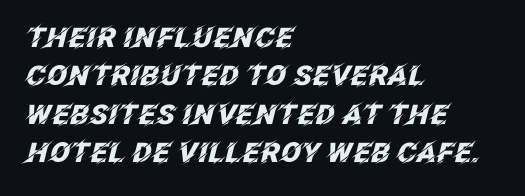
Q: Is the text bold? A: Yes.
Q: Is the text italic (slanted)? A: Yes, it leans right by about 12 degrees.
Q: Is the text underlined? A: No.
Q: How is the paragraph aligned? A: Left-aligned.
Q: Is the spacing between letters normal or unusually wide? A: Normal.
Q: Is the spacing between lines tight, normal or loose? A: Normal.
